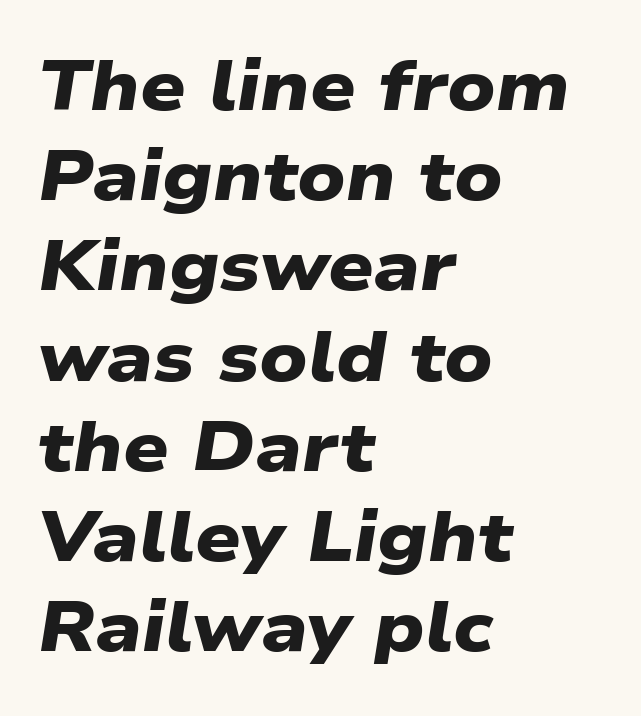
The image shows 71 px heavy, wide sans-serif type; set left-aligned, normal line spacing (1.27x), normal letter spacing, not underlined; low stroke contrast and a medium x-height.
